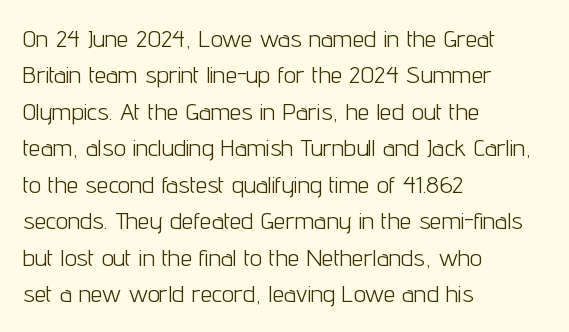
The image shows 24 px text type, upright; set left-aligned, normal line spacing (1.52x), normal letter spacing, not underlined.
